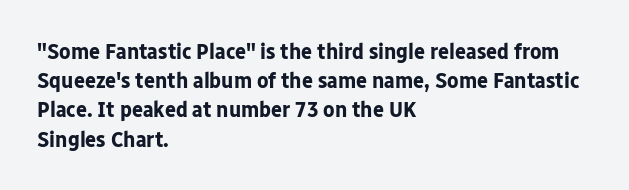
Is the block centered? No — it sits flush against the left margin. Strong, thick strokes mark this as bold type. Plain, unruled lines of type. Nothing unusual about the tracking: characters are spaced as the font intends. When letters stand straight like this, we call the style roman or upright. One glance says typical: line gaps are just what's usual.
